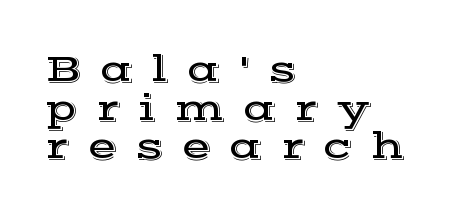
Every character sits straight up, as roman type does. Leftover space on each line is placed entirely after the last word. Line spacing here is tight. The gap between lines stays unmarked.
